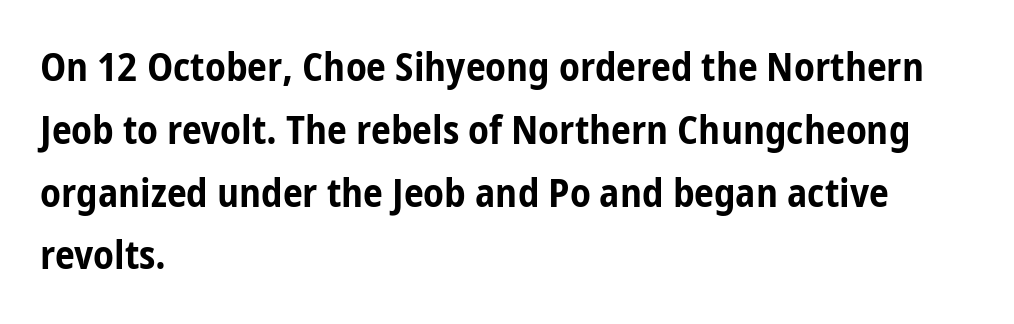
Regarding serifs, this sample does without them. Each line starts at the same left margin while the right side varies. A typesetter would mark this as roman, not italic. Vertical spacing — default.
